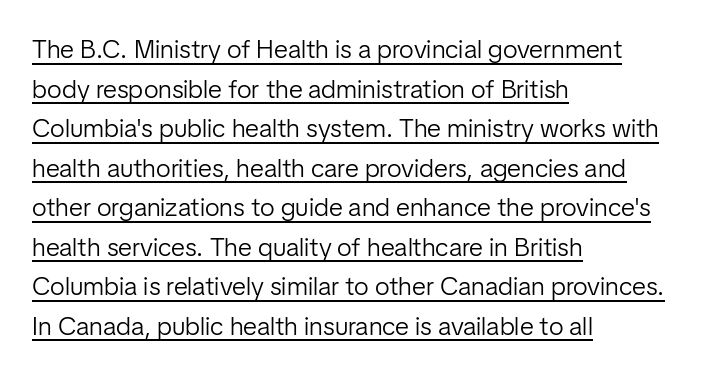
When letters stand straight like this, we call the style roman or upright. The ragged edge is on the right, which tells us the setting is flush left. This block has exactly the height ordinary leading produces. Has an underline been added? It has.
